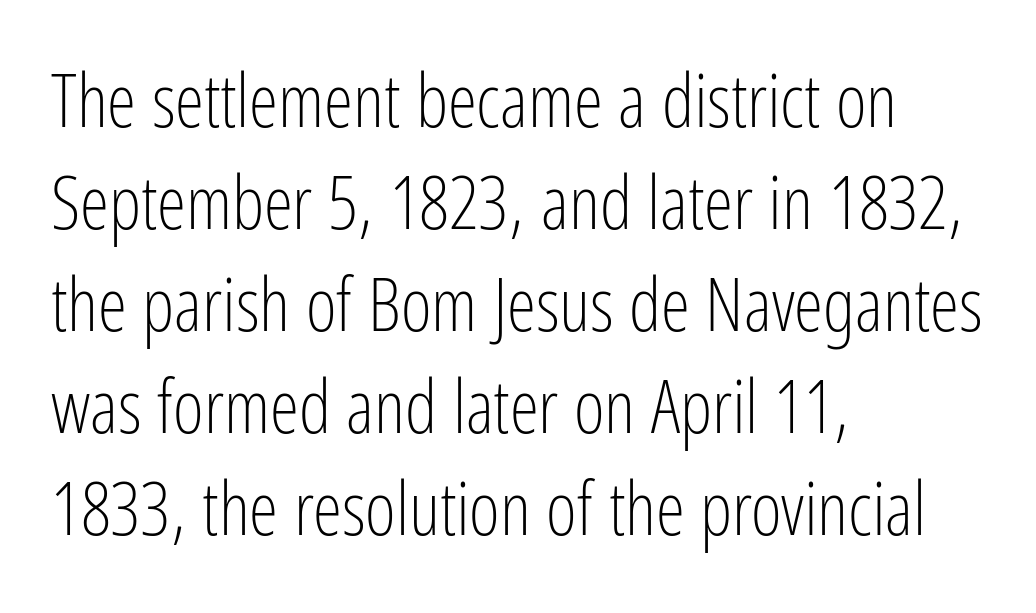
The image shows 74 px light, condensed sans-serif type, upright; set left-aligned, normal line spacing (1.38x), normal letter spacing, not underlined; low stroke contrast and a medium x-height.
